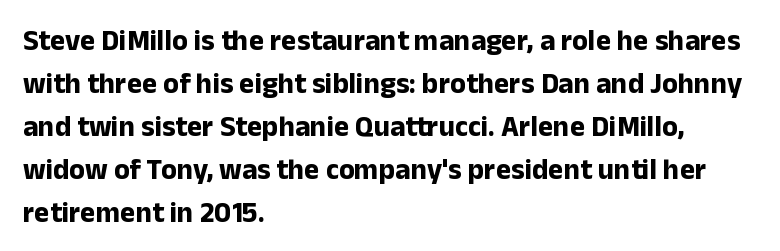
A sans-serif font was chosen for this passage. The tracking reads as untouched default to a designer's eye. A normal amount of white space separates one row of letters from the next. Heavy, bold letterforms. A typesetter would call this proportional, since set widths differ per character. Does the lettering tilt? It doesn't — this is upright.
